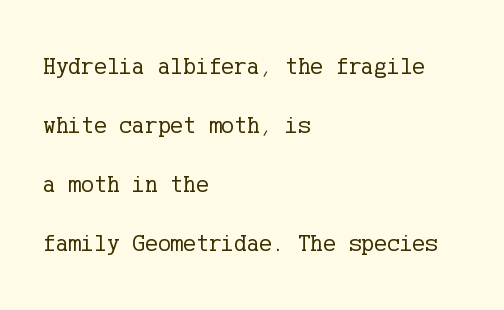
Caption: standard tracking, unaltered. Weight: in the light-to-regular range. Lines of text with bare space underneath. This is the regular roman posture of the typeface. A classic flush-left, rag-right setting is used for this passage. Is there much room between lines? Yes — plenty of vertical air separates them.
